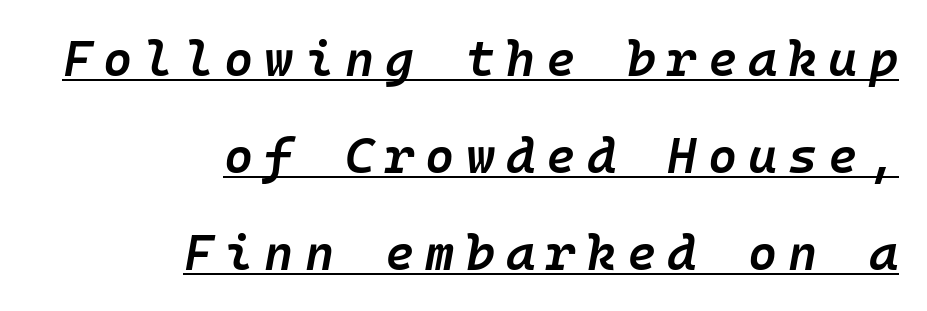
Each word looks stretched out because of the extra space between its letters. The face used here appears with an underline applied. The face used here has a pronounced slope to its letters. The rag falls on the left side of this text block. A semibold gives these letters moderate extra thickness, short of bold.
